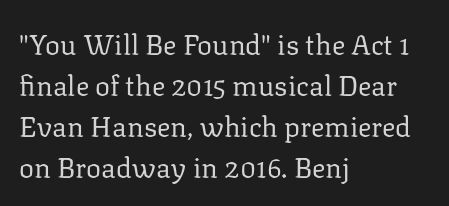
{"serif": "yes", "italic": "no", "bold": "no", "weight": "regular", "width": "normal", "stroke_contrast": "low", "x_height": "medium", "monospaced": "no", "underline": "no", "align": "left", "line_spacing": "normal", "line_spacing_ratio": 1.46, "letter_spacing": "normal", "letter_spacing_em": 0.0, "glyph_px": 28}
